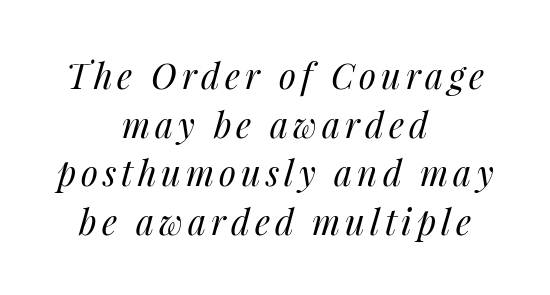
Q: Is the text bold? A: No.
Q: Is the text italic (slanted)? A: Yes, it leans right by about 14 degrees.
Q: Is the text underlined? A: No.
Q: How is the paragraph aligned? A: Centered.
Q: Is the spacing between lines tight, normal or loose? A: Normal.
Q: Width (condensed, normal, or wide)? A: Normal.
Q: Stroke contrast? A: Medium.
Q: x-height? A: Medium.
Q: Monospaced? A: No.
